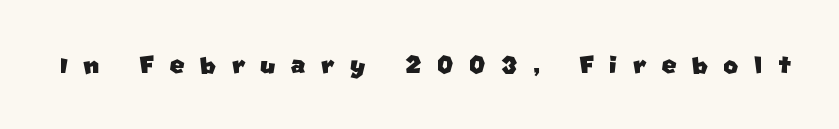
Q: Is the typeface a serif or a sans-serif typeface? A: Sans-serif.
Q: Is the text underlined? A: No.
Q: Is the spacing between letters normal or unusually wide? A: Unusually wide.
Q: Width (condensed, normal, or wide)? A: Normal.
Q: Stroke contrast? A: Low.
Q: x-height? A: Large.
Q: Monospaced? A: No.
